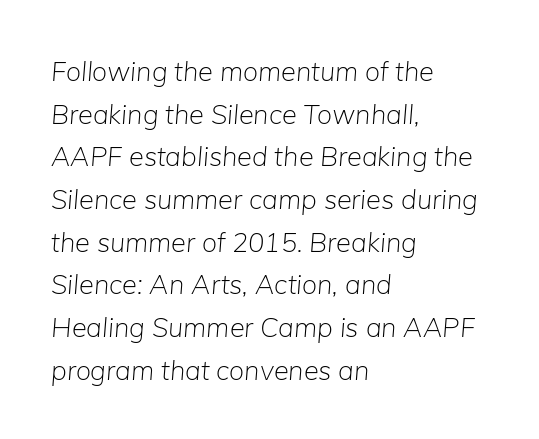
The image shows 27 px text type, italic (leaning right); set left-aligned, normal line spacing (1.58x), normal letter spacing, not underlined.
